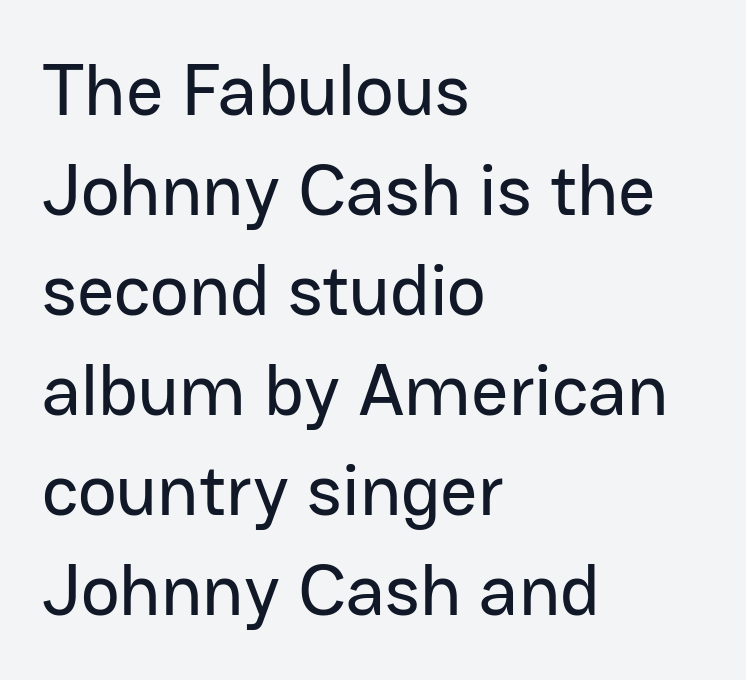
Q: Is the text italic (slanted)? A: No, it is upright.
Q: Is the typeface a serif or a sans-serif typeface? A: Sans-serif.
Q: Is the text underlined? A: No.
Q: How is the paragraph aligned? A: Left-aligned.
Q: Is the spacing between letters normal or unusually wide? A: Normal.
Q: Is the spacing between lines tight, normal or loose? A: Normal.
Q: Width (condensed, normal, or wide)? A: Normal.
Q: Stroke contrast? A: Low.
Q: x-height? A: Medium.
Q: Monospaced? A: No.
